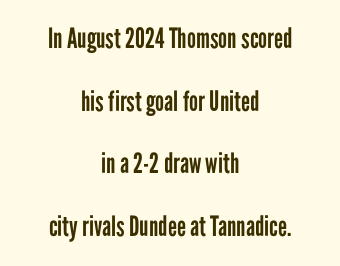
{"serif": "no", "italic": "no", "bold": "no", "weight": "regular", "width": "condensed", "stroke_contrast": "low", "x_height": "medium", "monospaced": "no", "underline": "no", "align": "center", "line_spacing": "loose", "line_spacing_ratio": 2.24, "letter_spacing": "normal", "letter_spacing_em": 0.0, "glyph_px": 28}
